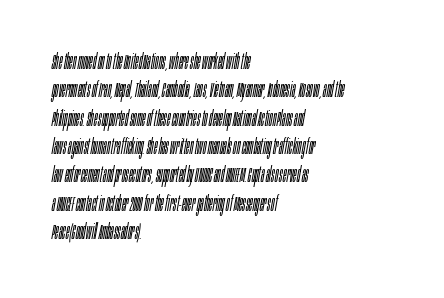
The passage shown has conventional tracking throughout. Stroke thickness stays within the range of a standard reading face or lighter. The setting favours the left margin, as ordinary paragraphs usually do. The foot of each line stays bare and open. Yep, that's italic — everything's leaning.
